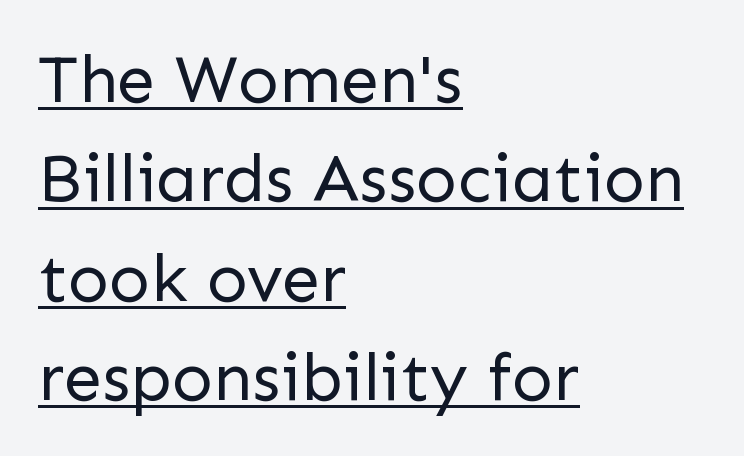
The image shows 68 px regular-weight sans-serif type, upright; set left-aligned, normal line spacing (1.46x), normal letter spacing, underlined; low stroke contrast and a medium x-height.
